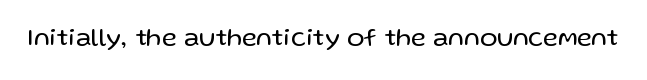
The image shows 26 px text type, upright; set normal letter spacing, not underlined.
